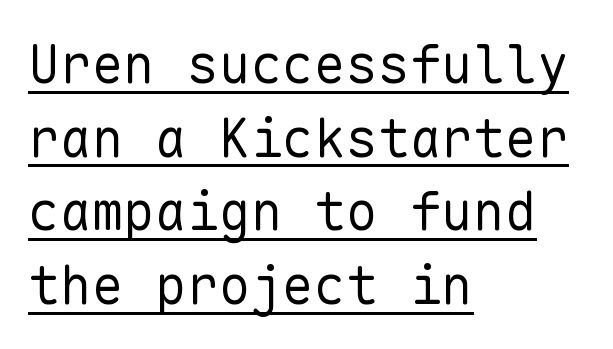
This rendering features underlined lettering. Here the designer chose a console-style face with uniform glyph widths. The rendering anchors every line to the left-hand side. The line-height multiplier appears to be the usual default. This is roman type, the default non-slanted kind.
